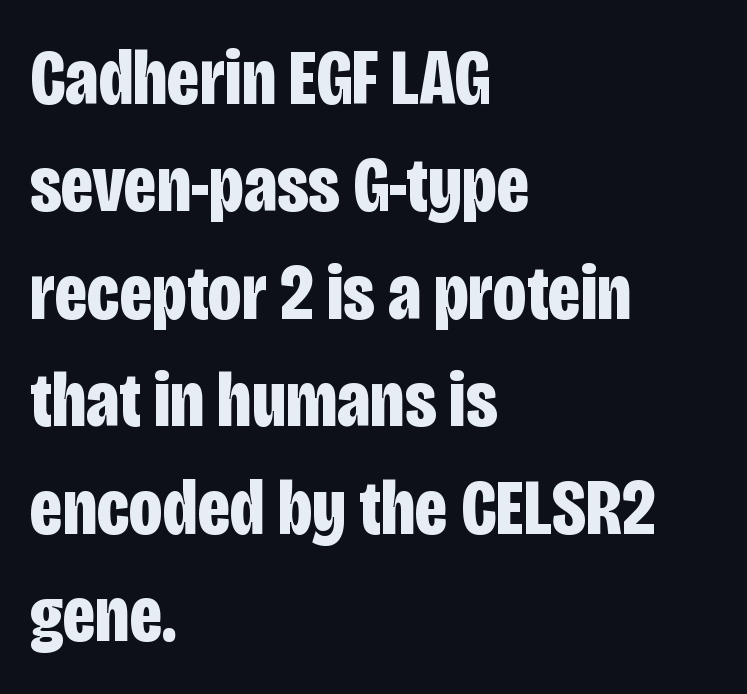
{"serif": "no", "italic": "no", "bold": "yes", "weight": "bold", "width": "condensed", "stroke_contrast": "low", "x_height": "large", "monospaced": "no", "underline": "no", "align": "left", "line_spacing": "normal", "line_spacing_ratio": 1.36, "letter_spacing": "normal", "letter_spacing_em": 0.0, "glyph_px": 79}
